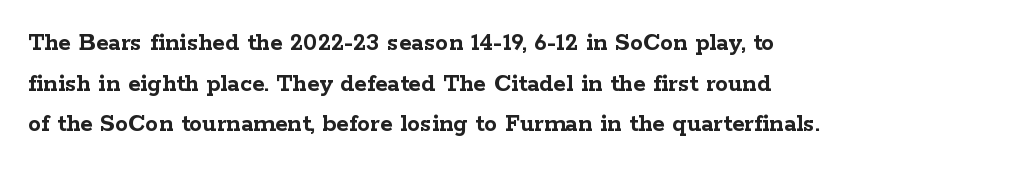
{"italic": "no", "bold": "yes", "underline": "no", "align": "left", "line_spacing": "normal", "line_spacing_ratio": 1.56, "letter_spacing": "normal", "letter_spacing_em": 0.0, "glyph_px": 26}
